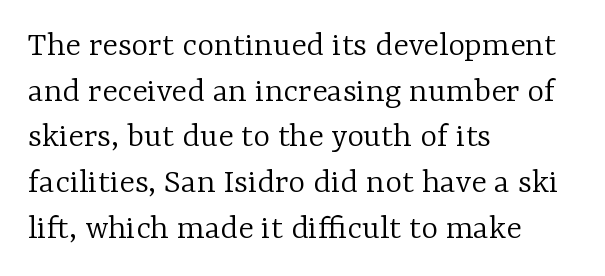
{"serif": "yes", "italic": "no", "bold": "no", "weight": "light", "width": "normal", "stroke_contrast": "low", "x_height": "medium", "monospaced": "no", "underline": "no", "align": "left", "line_spacing": "normal", "line_spacing_ratio": 1.27, "letter_spacing": "normal", "letter_spacing_em": 0.0, "glyph_px": 36}
